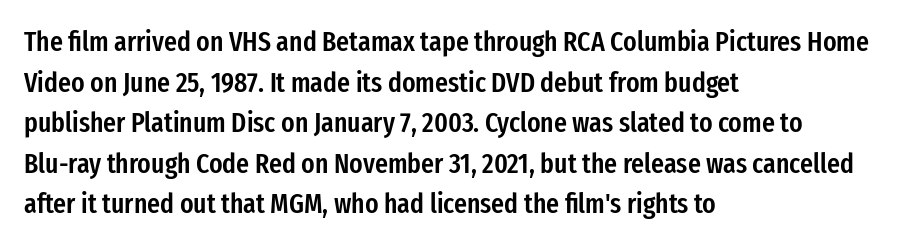
The image shows 28 px semibold, condensed sans-serif type, upright; set left-aligned, normal line spacing (1.45x), normal letter spacing, not underlined; low stroke contrast and a medium x-height.
